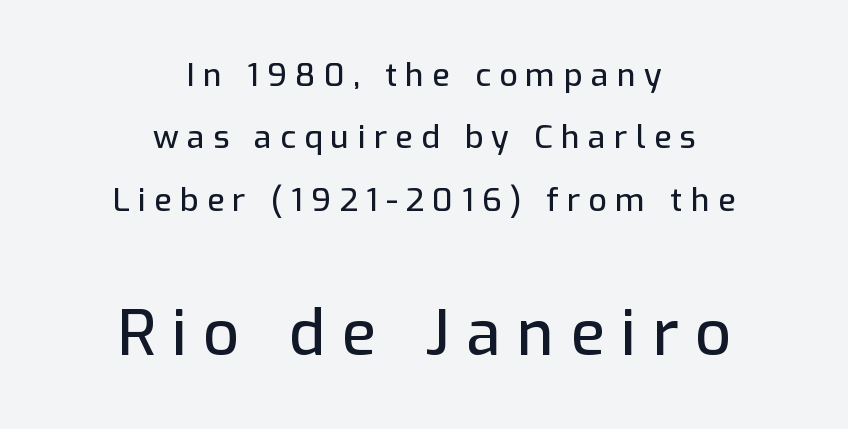
The image shows 63 px sans-serif type, upright; set centered, loose line spacing (1.95x), unusually wide letter spacing (+0.26 em), not underlined; the second (bottom) block is 1.97x larger; low stroke contrast and a medium x-height.
